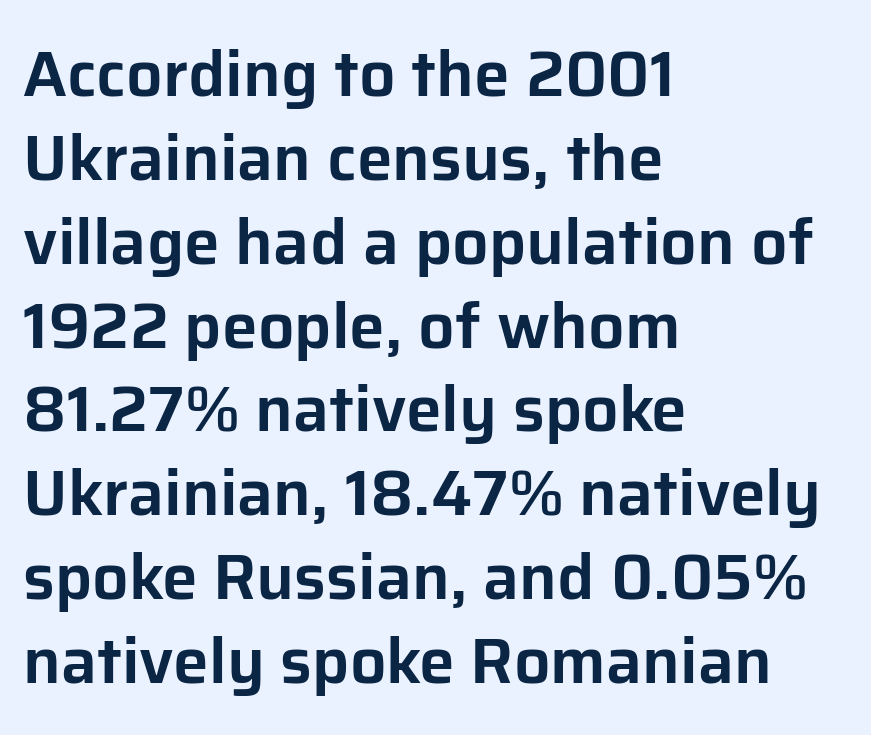
Q: Is the text italic (slanted)? A: No, it is upright.
Q: Is the typeface a serif or a sans-serif typeface? A: Sans-serif.
Q: Is the text underlined? A: No.
Q: How is the paragraph aligned? A: Left-aligned.
Q: Is the spacing between letters normal or unusually wide? A: Normal.
Q: Is the spacing between lines tight, normal or loose? A: Normal.
Q: Width (condensed, normal, or wide)? A: Normal.
Q: Stroke contrast? A: Low.
Q: x-height? A: Medium.
Q: Monospaced? A: No.
